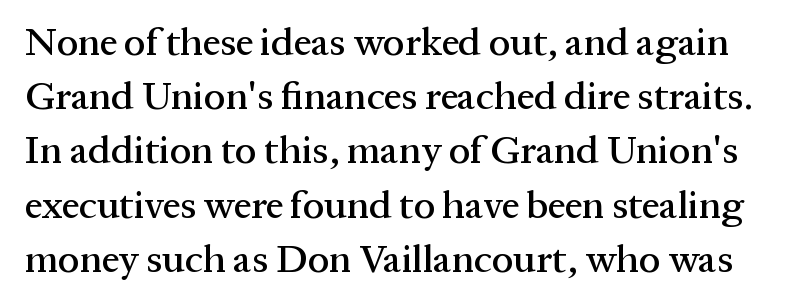
{"serif": "yes", "italic": "no", "width": "normal", "stroke_contrast": "medium", "x_height": "medium", "monospaced": "no", "underline": "no", "line_spacing": "normal", "line_spacing_ratio": 1.39, "letter_spacing": "normal", "letter_spacing_em": 0.0, "glyph_px": 39}
